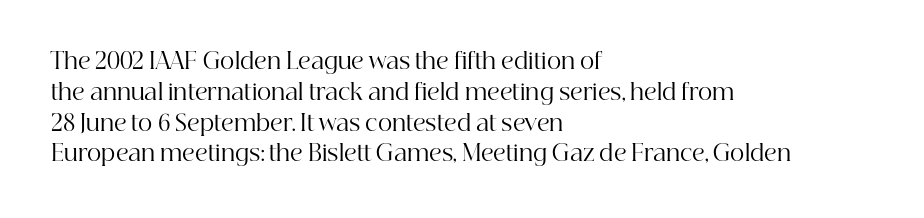
The image shows 22 px text type, upright; set left-aligned, normal line spacing (1.4x), normal letter spacing, not underlined.
